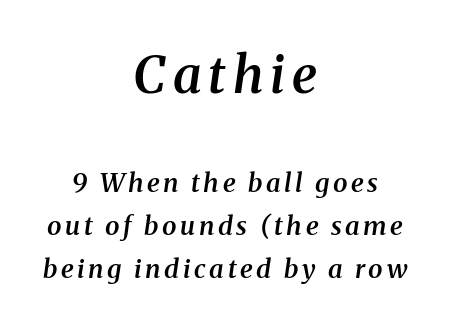
The image shows 51 px semibold serif type, italic (leaning right); set centered, normal line spacing (1.64x), not underlined; the first (top) block is 1.96x larger; medium stroke contrast and a medium x-height.
